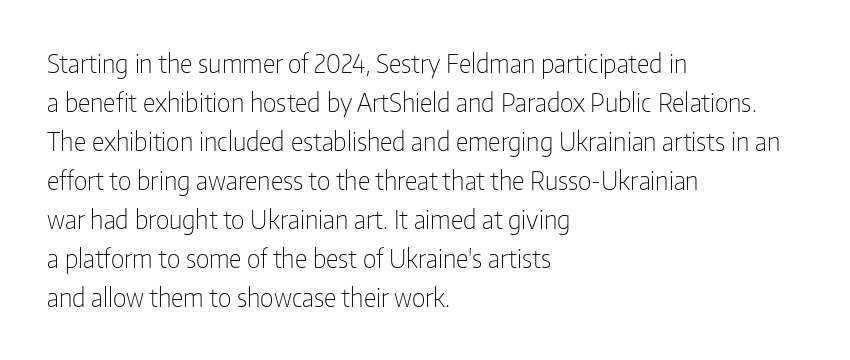
The image shows 25 px text type, upright; set left-aligned, normal line spacing (1.56x), normal letter spacing, not underlined.
